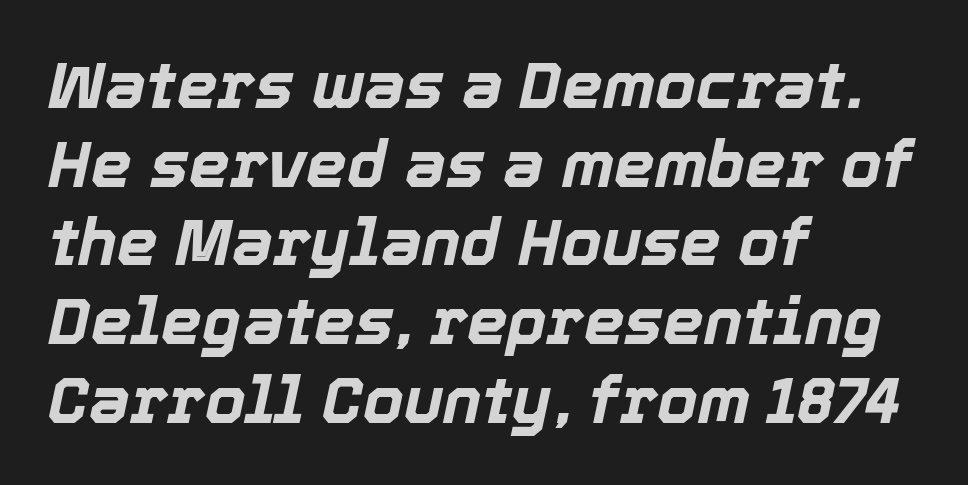
{"italic": "yes", "lean": "right", "slant_degrees": 12, "bold": "yes", "weight": "bold", "width": "normal", "x_height": "medium", "monospaced": "no", "underline": "no", "align": "left", "line_spacing_ratio": 1.21, "letter_spacing": "normal", "letter_spacing_em": 0.0, "glyph_px": 65}
